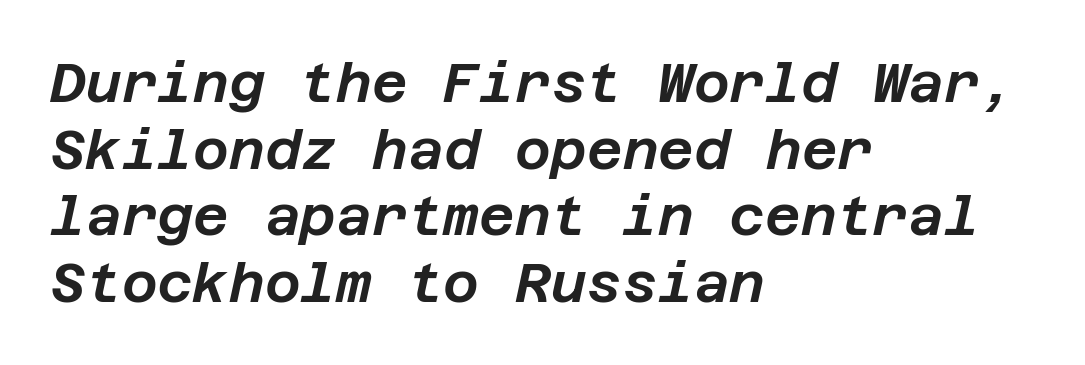
{"italic": "yes", "lean": "right", "slant_degrees": 12, "width": "normal", "stroke_contrast": "low", "x_height": "large", "underline": "no", "align": "left", "line_spacing_ratio": 1.21, "letter_spacing": "normal", "letter_spacing_em": 0.0, "glyph_px": 55}
